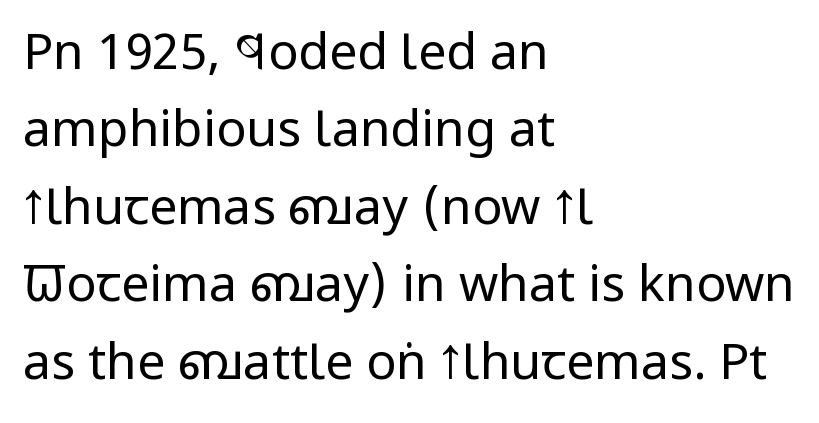
Q: Is the text bold? A: No.
Q: Is the text italic (slanted)? A: No, it is upright.
Q: Is the typeface a serif or a sans-serif typeface? A: Sans-serif.
Q: Is the text underlined? A: No.
Q: How is the paragraph aligned? A: Left-aligned.
Q: Is the spacing between letters normal or unusually wide? A: Normal.
Q: Is the spacing between lines tight, normal or loose? A: Normal.
Q: Width (condensed, normal, or wide)? A: Condensed.
Q: Stroke contrast? A: Low.
Q: x-height? A: Large.
Q: Monospaced? A: No.
